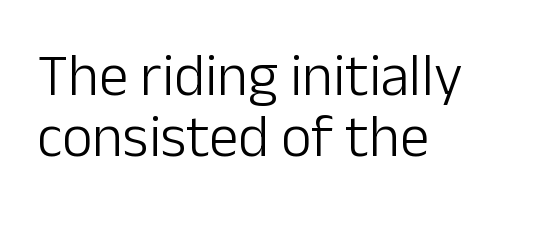
{"serif": "no", "italic": "no", "bold": "no", "weight": "light", "width": "normal", "stroke_contrast": "low", "x_height": "medium", "monospaced": "no", "underline": "no", "align": "left", "line_spacing": "tight", "line_spacing_ratio": 1.04, "letter_spacing": "normal", "letter_spacing_em": 0.0, "glyph_px": 59}
